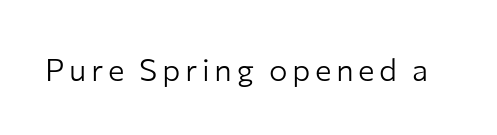
{"serif": "no", "italic": "no", "bold": "no", "weight": "light", "width": "normal", "stroke_contrast": "low", "x_height": "medium", "monospaced": "no", "underline": "no", "glyph_px": 31}
